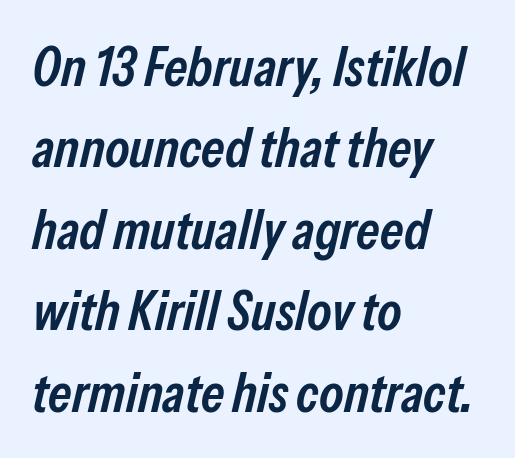
Q: Is the text bold? A: Semi-bold.
Q: Is the text italic (slanted)? A: Yes, it leans right by about 13 degrees.
Q: Is the text underlined? A: No.
Q: How is the paragraph aligned? A: Left-aligned.
Q: Is the spacing between letters normal or unusually wide? A: Normal.
Q: Is the spacing between lines tight, normal or loose? A: Normal.
Q: Width (condensed, normal, or wide)? A: Condensed.
Q: Stroke contrast? A: Low.
Q: x-height? A: Medium.
Q: Monospaced? A: No.
